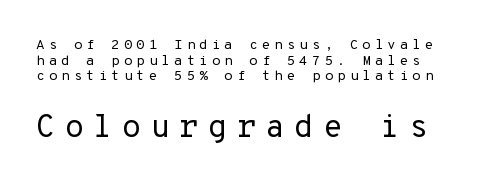
Q: Is the text bold? A: No.
Q: Is the text italic (slanted)? A: No, it is upright.
Q: Is the typeface a serif or a sans-serif typeface? A: Sans-serif.
Q: Is the text underlined? A: No.
Q: Is the spacing between letters normal or unusually wide? A: Unusually wide.
Q: Is the spacing between lines tight, normal or loose? A: Tight.
Q: Which block of text is set in a larger size, the first (top) or the second (bottom)? A: The second (bottom) one.
Q: Width (condensed, normal, or wide)? A: Normal.
Q: Stroke contrast? A: Low.
Q: x-height? A: Medium.
Q: Monospaced? A: Yes.
